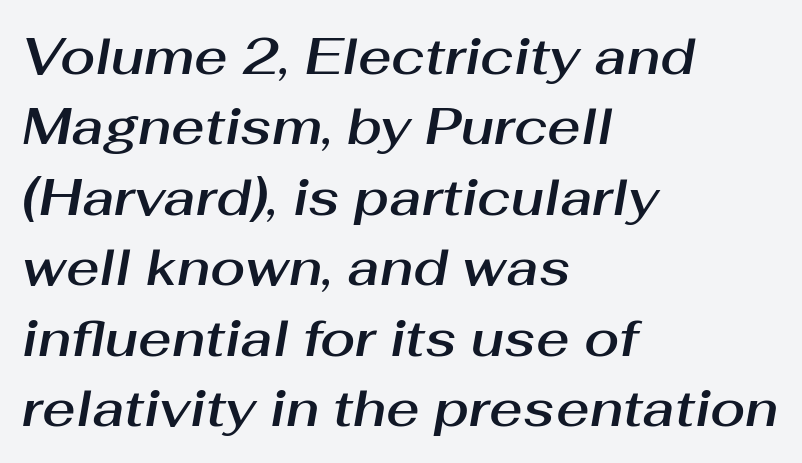
Q: Is the text italic (slanted)? A: Yes, it leans right by about 10 degrees.
Q: Is the text underlined? A: No.
Q: How is the paragraph aligned? A: Left-aligned.
Q: Is the spacing between letters normal or unusually wide? A: Normal.
Q: Is the spacing between lines tight, normal or loose? A: Normal.
Q: Width (condensed, normal, or wide)? A: Normal.
Q: Stroke contrast? A: Medium.
Q: x-height? A: Medium.
Q: Monospaced? A: No.
